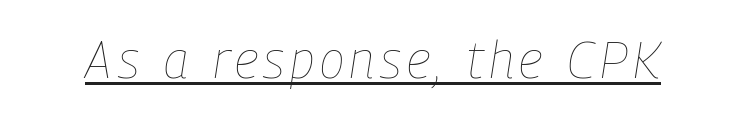
Think standard paragraph weight, or any step lighter than that. Emphasis-style slanted type is in use. The letters advance in unequal steps, a hallmark of proportional type. These characters rest on top of a visible drawn line.
